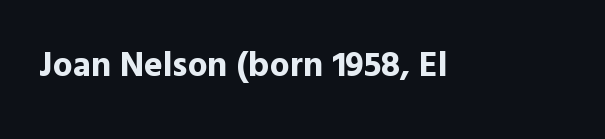
{"serif": "no", "italic": "no", "bold": "yes", "weight": "bold", "width": "normal", "x_height": "medium", "monospaced": "no", "underline": "no", "letter_spacing": "normal", "letter_spacing_em": 0.0, "glyph_px": 35}
